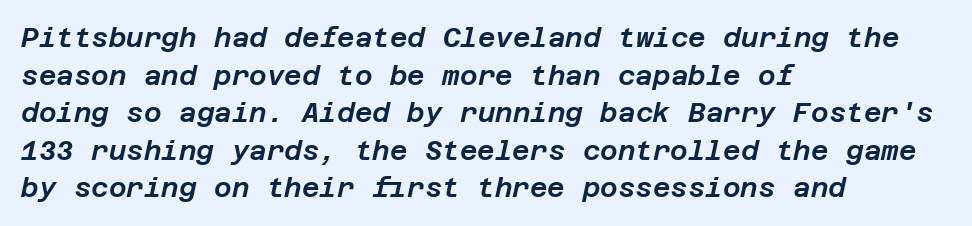
Q: Is the text italic (slanted)? A: Yes, it leans right by about 12 degrees.
Q: Is the text underlined? A: No.
Q: How is the paragraph aligned? A: Left-aligned.
Q: Is the spacing between letters normal or unusually wide? A: Normal.
Q: Is the spacing between lines tight, normal or loose? A: Normal.
